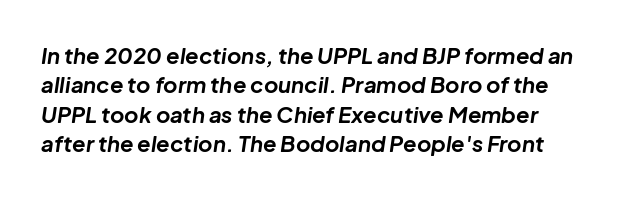
The text carries the slant typical of an italic or oblique font. I'd describe the lettering as bold — thick and assertive. Clear beneath every line of the passage. Honestly, the row spacing looks completely unremarkable. The passage shown has conventional tracking throughout.
